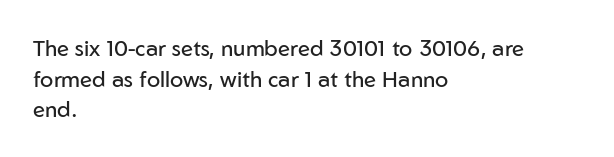
{"italic": "no", "bold": "no", "underline": "no", "align": "left", "line_spacing": "normal", "line_spacing_ratio": 1.39, "letter_spacing": "normal", "letter_spacing_em": 0.0, "glyph_px": 22}
